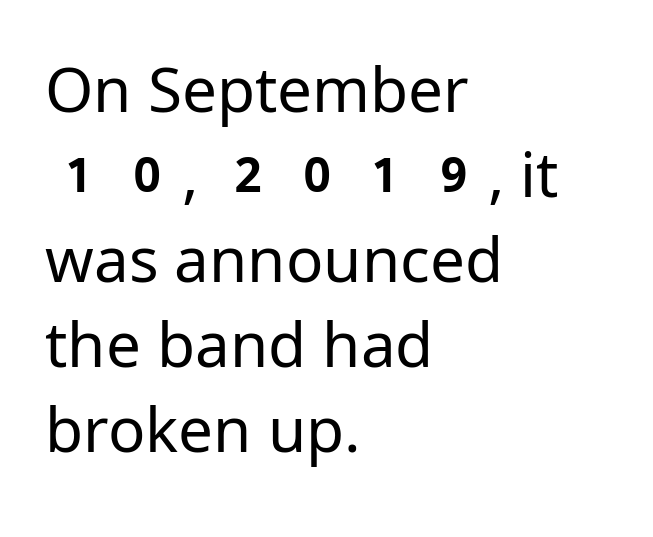
Q: Is the text bold? A: No.
Q: Is the text italic (slanted)? A: No, it is upright.
Q: Is the typeface a serif or a sans-serif typeface? A: Sans-serif.
Q: Is the text underlined? A: No.
Q: How is the paragraph aligned? A: Left-aligned.
Q: Is the spacing between letters normal or unusually wide? A: Normal.
Q: Is the spacing between lines tight, normal or loose? A: Normal.
Q: Width (condensed, normal, or wide)? A: Normal.
Q: Stroke contrast? A: Low.
Q: x-height? A: Medium.
Q: Monospaced? A: No.
